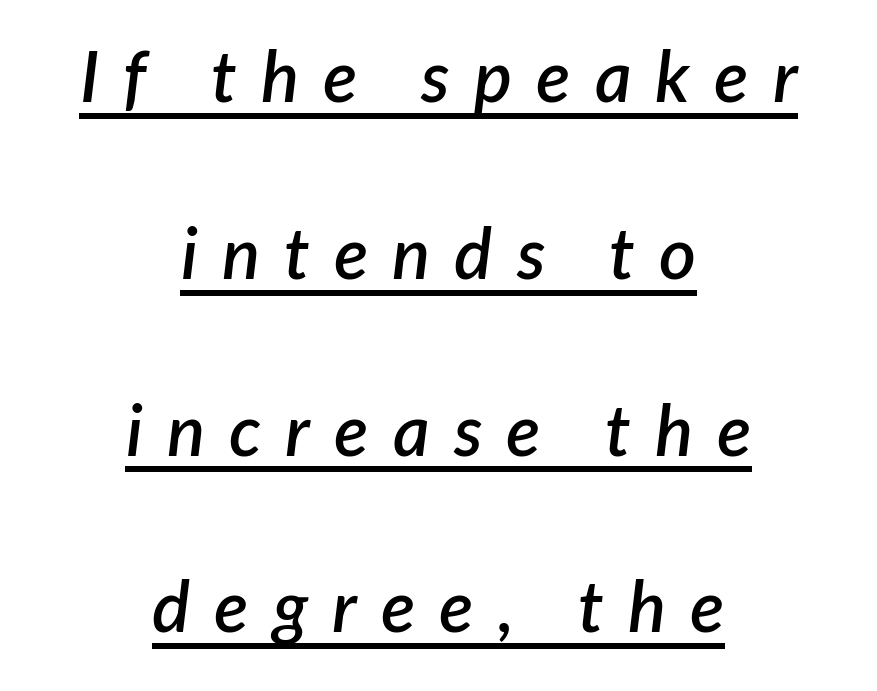
The image shows 71 px semibold type, italic (leaning right); set centered, loose line spacing (2.49x), unusually wide letter spacing (+0.34 em), underlined; low stroke contrast and a medium x-height.
